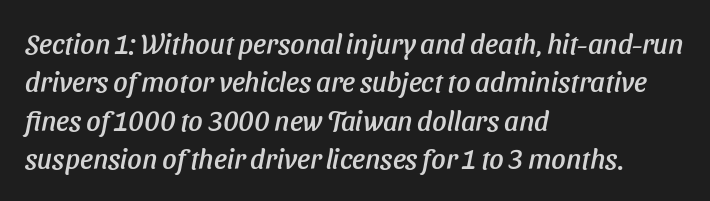
The passage shown is typed in a proportional face where columns would drift. Normally led — the rows are evenly, conventionally spaced. Is the block centered? No — it sits flush against the left margin.
